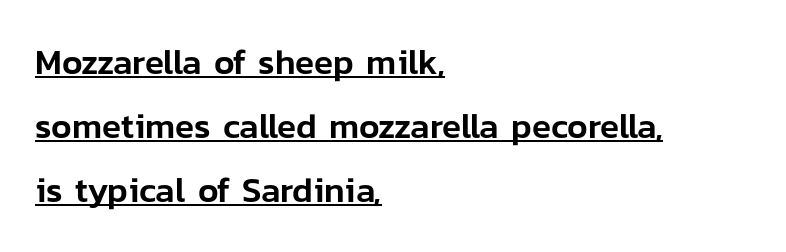
No feet cap the strokes, marking this as sans-serif type. Is there an underline? Yes — a line sits under the letters. Character widths vary here, with narrow letters taking less room than wide ones. The font's upright variant was chosen for this text. The tracking reads as untouched default to a designer's eye.
